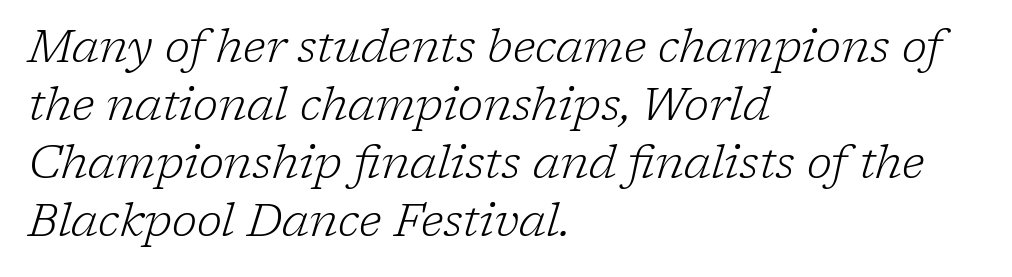
Q: Is the text bold? A: No.
Q: Is the text italic (slanted)? A: Yes, it leans right by about 17 degrees.
Q: Is the typeface a serif or a sans-serif typeface? A: Serif.
Q: Is the text underlined? A: No.
Q: How is the paragraph aligned? A: Left-aligned.
Q: Is the spacing between letters normal or unusually wide? A: Normal.
Q: Is the spacing between lines tight, normal or loose? A: Normal.
Q: Width (condensed, normal, or wide)? A: Normal.
Q: Stroke contrast? A: Low.
Q: x-height? A: Medium.
Q: Monospaced? A: No.
